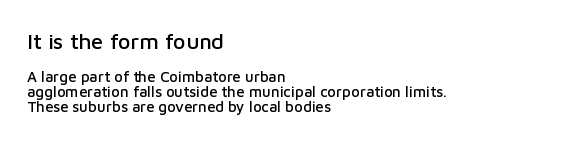
The rendering keeps characters at their native spacing. The area under the type is left untouched. If you squint, the top block still reads clearly — it's the larger of the two. This sample trades vertical openness for compactness between lines. Reading down the block, your eye returns to a fixed left position each line. The typography opts for an upright posture over an oblique one.
